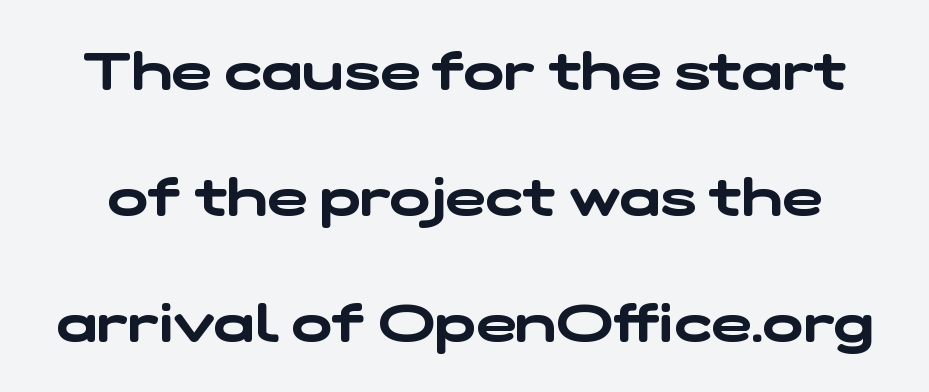
{"serif": "no", "width": "wide", "stroke_contrast": "low", "x_height": "medium", "monospaced": "no", "underline": "no", "line_spacing": "loose", "line_spacing_ratio": 2.33, "letter_spacing": "normal", "letter_spacing_em": 0.0, "glyph_px": 54}
